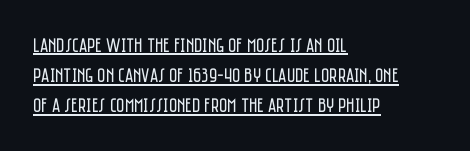
The axis of the letterforms is exactly vertical. The lines in this sample share a left origin and differ only in where they stop. Emphasis is given by a line drawn under the lettering. The horizontal fit of the characters is conventional and even.
